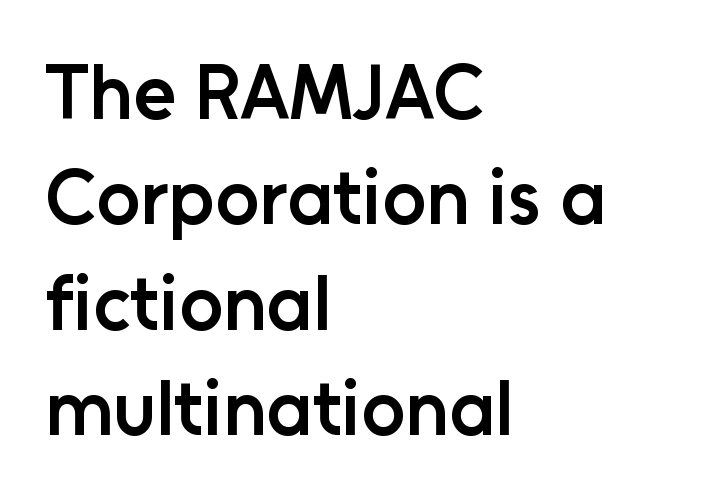
Observe the absence of serifs on each vertical stroke in this sample. The letterforms sit shoulder to shoulder at normal distance. The glyphs are unaccompanied by any horizontal stroke below them. Ascenders rise straight up at ninety degrees. A classic flush-left, rag-right setting is used for this passage. Successive baselines arrive at the customary interval.
